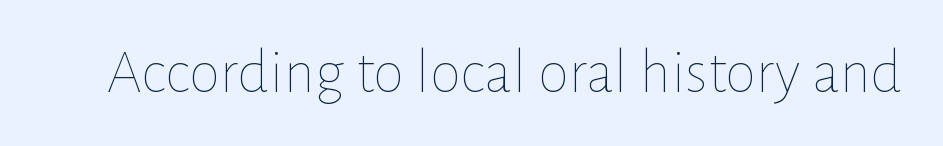
Q: Is the text bold? A: No.
Q: Is the text italic (slanted)? A: No, it is upright.
Q: Is the text underlined? A: No.
Q: Is the spacing between letters normal or unusually wide? A: Normal.
Q: Width (condensed, normal, or wide)? A: Normal.
Q: Stroke contrast? A: Low.
Q: x-height? A: Medium.
Q: Monospaced? A: No.
